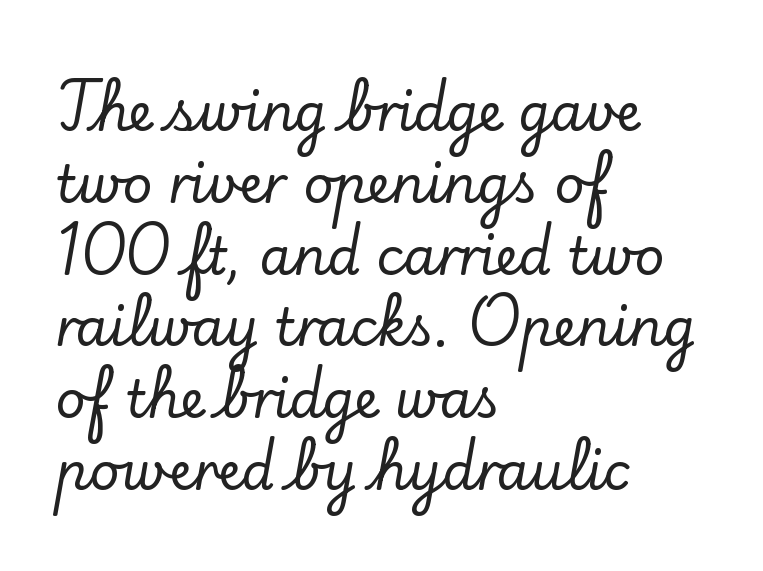
{"serif": "yes", "width": "normal", "stroke_contrast": "low", "x_height": "small", "monospaced": "no", "underline": "no", "align": "left", "line_spacing": "normal", "line_spacing_ratio": 1.38, "letter_spacing": "normal", "letter_spacing_em": 0.0, "glyph_px": 52}
